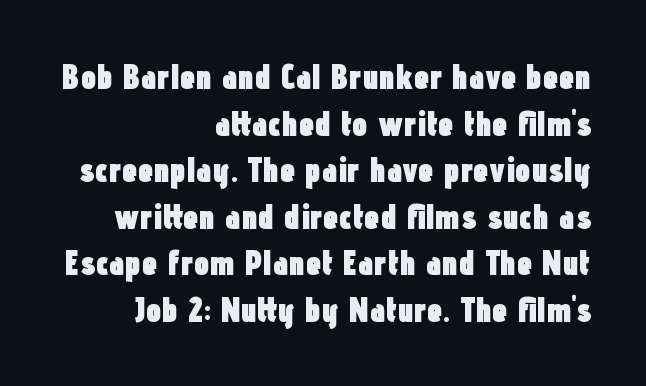
The space between consecutive lines is moderate. The lines are quadded right. This is sans-serif lettering, the kind often seen on screens and signage. Beneath every word, the page is bare. The horizontal fit of the characters is conventional and even.
